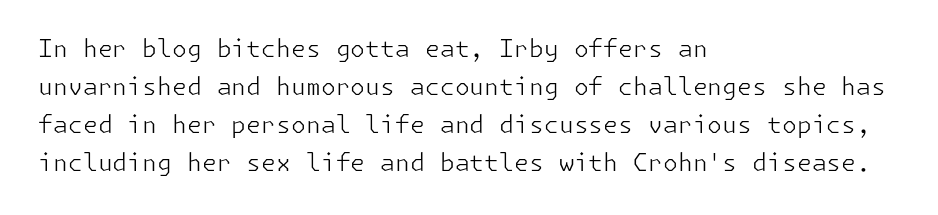
Caption: standard tracking, unaltered. How would I describe the line gaps? Plain and ordinary. Notice how the stems are strictly vertical — no italics here. The typeface has the unassuming heft of standard copy or less. The lines are quadded left.
